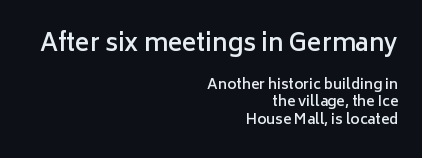
{"italic": "no", "bold": "semi", "underline": "no", "align": "right", "line_spacing_ratio": 1.24, "letter_spacing": "normal", "letter_spacing_em": 0.0, "larger_block": "first", "size_ratio": 1.71, "glyph_px": 24}
